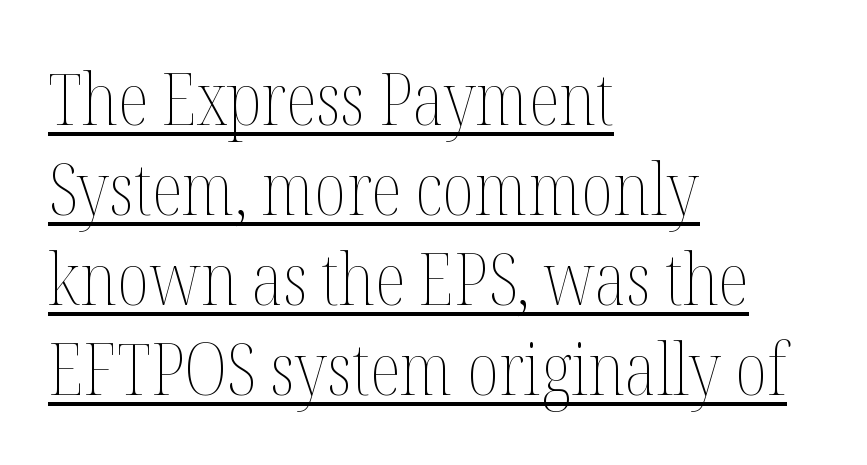
The image shows 72 px thin, condensed type, upright; set left-aligned, normal line spacing (1.25x), normal letter spacing, underlined; medium stroke contrast and a medium x-height.
